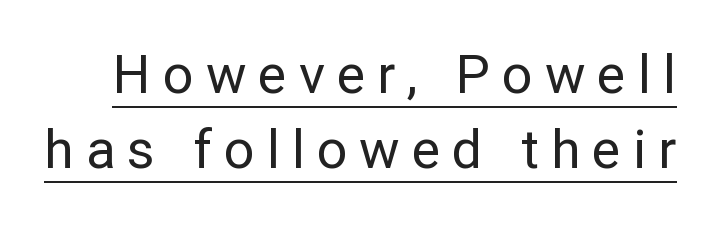
Successive baselines arrive at the customary interval. Character widths vary here, with narrow letters taking less room than wide ones. These lines are composed in type without serifs. Inter-character spacing is expanded well beyond the font's built-in metrics. The specimen reads as upright at a glance. Looks like someone drew a line under every word here.
